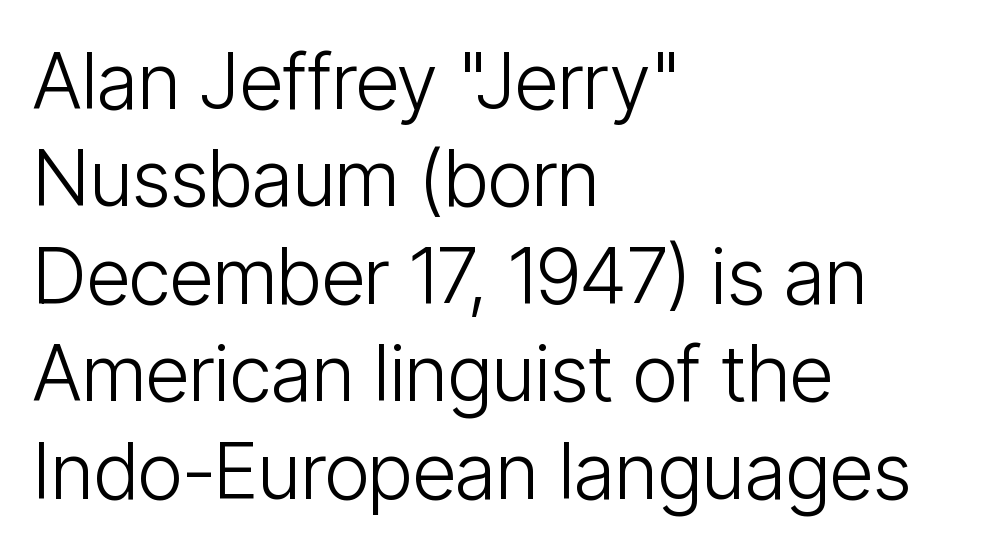
{"serif": "no", "italic": "no", "bold": "no", "weight": "light", "width": "condensed", "stroke_contrast": "low", "x_height": "medium", "monospaced": "no", "underline": "no", "align": "left", "line_spacing": "normal", "line_spacing_ratio": 1.25, "letter_spacing": "normal", "letter_spacing_em": 0.0, "glyph_px": 78}
